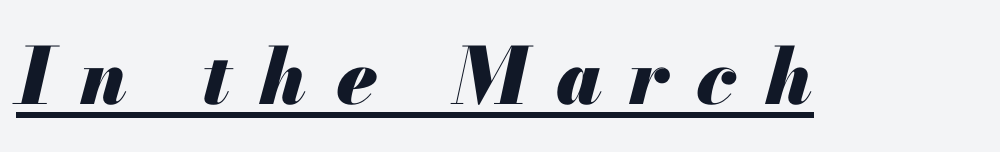
The image shows 78 px heavy type, italic (leaning right); set unusually wide letter spacing (+0.36 em), underlined; medium stroke contrast and a small x-height.
